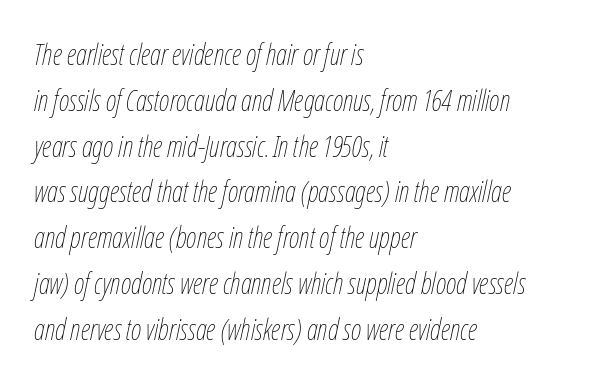
These lines sit exactly where default settings would place them. Tall strokes in this sample are angled rather than plumb. Letters have the restrained weight of plain body copy at most. Proportional: the letters do not fall into vertical columns. These lines keep a tight, regular rhythm from letter to letter. Casual observation: everything's shoved over to the left.
